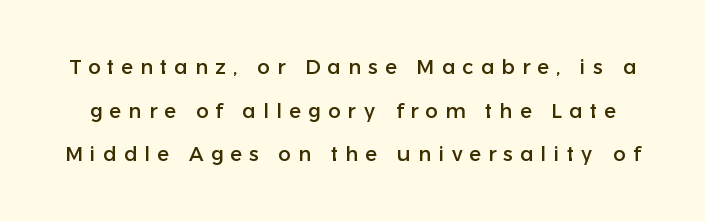
Q: Is the text italic (slanted)? A: No, it is upright.
Q: Is the text underlined? A: No.
Q: Is the spacing between letters normal or unusually wide? A: Unusually wide.
Q: Is the spacing between lines tight, normal or loose? A: Loose.
